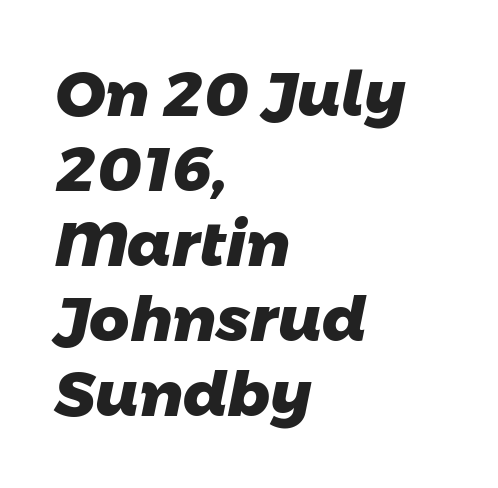
Q: Is the text bold? A: Yes.
Q: Is the typeface a serif or a sans-serif typeface? A: Sans-serif.
Q: Is the text underlined? A: No.
Q: How is the paragraph aligned? A: Left-aligned.
Q: Is the spacing between letters normal or unusually wide? A: Normal.
Q: Width (condensed, normal, or wide)? A: Normal.
Q: Stroke contrast? A: Low.
Q: x-height? A: Medium.
Q: Monospaced? A: No.
